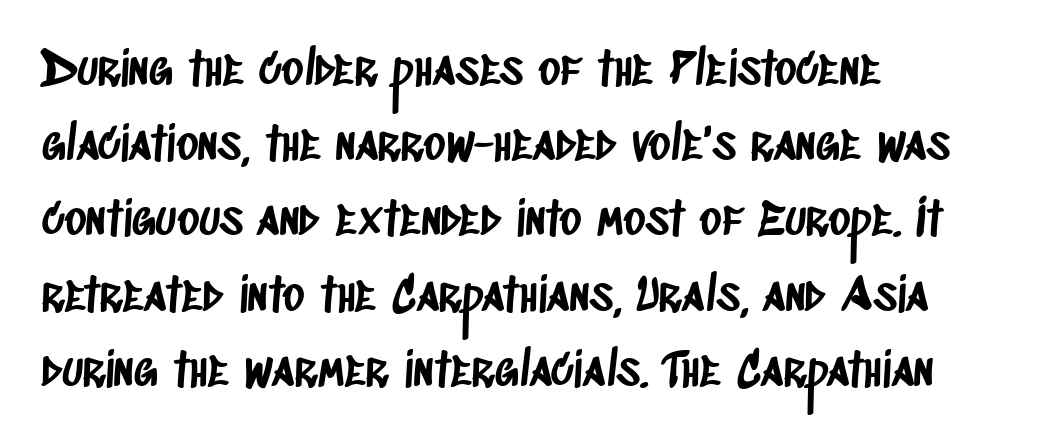
Which margin do the lines hug? The left one — the right edge is uneven. This is sans-serif lettering, the kind often seen on screens and signage. Nothing unusual about the tracking: characters are spaced as the font intends. No word sits above an underline.
